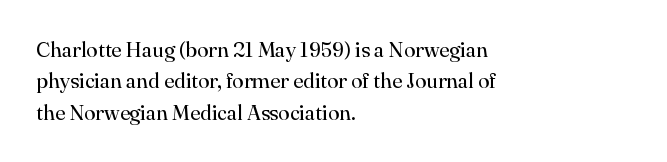
Q: Is the text bold? A: No.
Q: Is the text italic (slanted)? A: No, it is upright.
Q: Is the text underlined? A: No.
Q: How is the paragraph aligned? A: Left-aligned.
Q: Is the spacing between letters normal or unusually wide? A: Normal.
Q: Is the spacing between lines tight, normal or loose? A: Normal.
